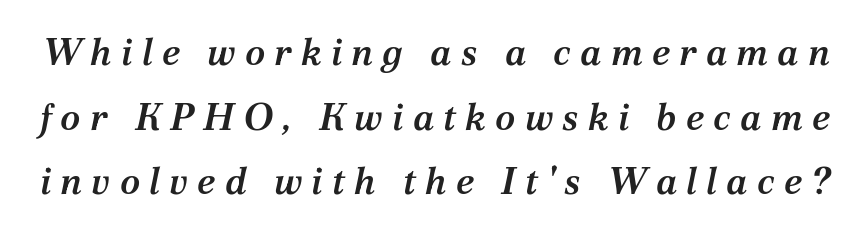
The zone under the glyphs is completely vacant. The glyphs in this specimen are seriffed. A bit beefed up — I'd call it semibold rather than bold. The tracking jumps out immediately: characters are airy and widely separated. The rendering uses natural spacing where letterforms have individual widths.
